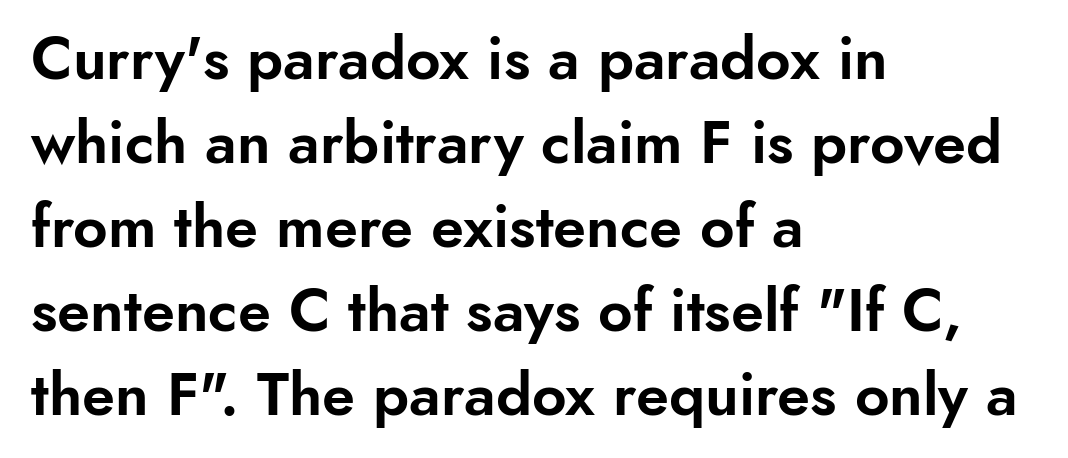
Q: Is the text italic (slanted)? A: No, it is upright.
Q: Is the typeface a serif or a sans-serif typeface? A: Sans-serif.
Q: Is the text underlined? A: No.
Q: How is the paragraph aligned? A: Left-aligned.
Q: Is the spacing between letters normal or unusually wide? A: Normal.
Q: Is the spacing between lines tight, normal or loose? A: Normal.
Q: Width (condensed, normal, or wide)? A: Normal.
Q: Stroke contrast? A: Low.
Q: x-height? A: Small.
Q: Monospaced? A: No.
